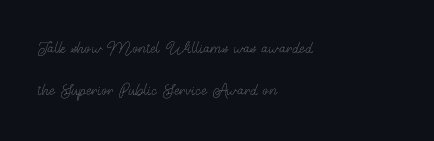
{"bold": "no", "underline": "no", "align": "left", "line_spacing": "loose", "line_spacing_ratio": 2.01, "letter_spacing": "normal", "letter_spacing_em": 0.0, "glyph_px": 21}
